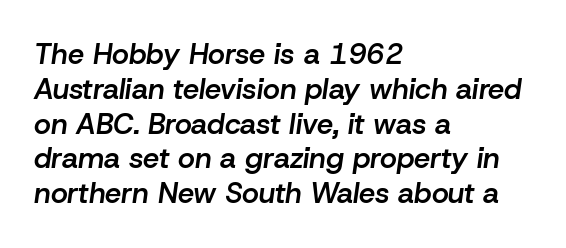
These lines keep a tight, regular rhythm from letter to letter. Just letters on the line, the space beneath them empty. Weight: semibold (demi). Note the varied advance widths — an 'i' is clearly narrower than an 'm'. Every row of glyphs begins at an identical x-position on the left.
